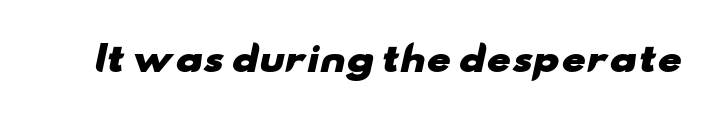
The image shows 35 px heavy, wide sans-serif type; set normal letter spacing, not underlined; low stroke contrast and a small x-height.
